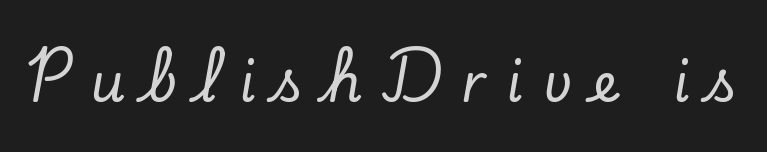
{"serif": "yes", "width": "normal", "stroke_contrast": "low", "x_height": "small", "monospaced": "no", "underline": "no", "letter_spacing": "wide", "letter_spacing_em": 0.37, "glyph_px": 54}
